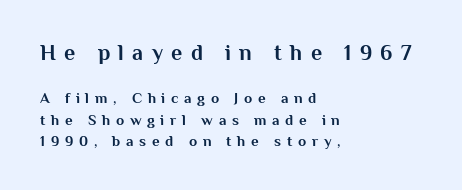
Every character sits straight up, as roman type does. Strong, thick strokes mark this as bold type. A normal amount of white space separates one row of letters from the next. Reading top to bottom, the characters get smaller at the block break. Substantial extra tracking has been applied to these lines.
